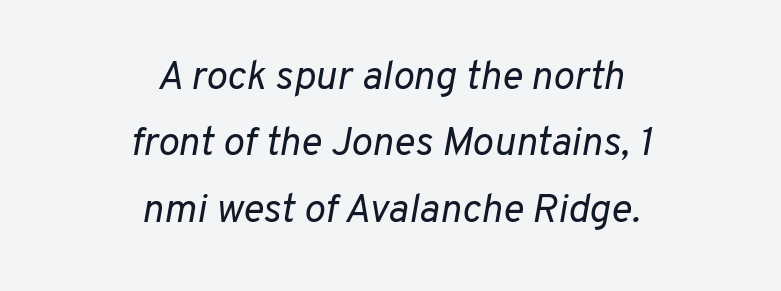
The image shows 40 px regular-weight type, italic (leaning right); set centered, normal line spacing (1.66x), normal letter spacing, not underlined; low stroke contrast and a medium x-height.
